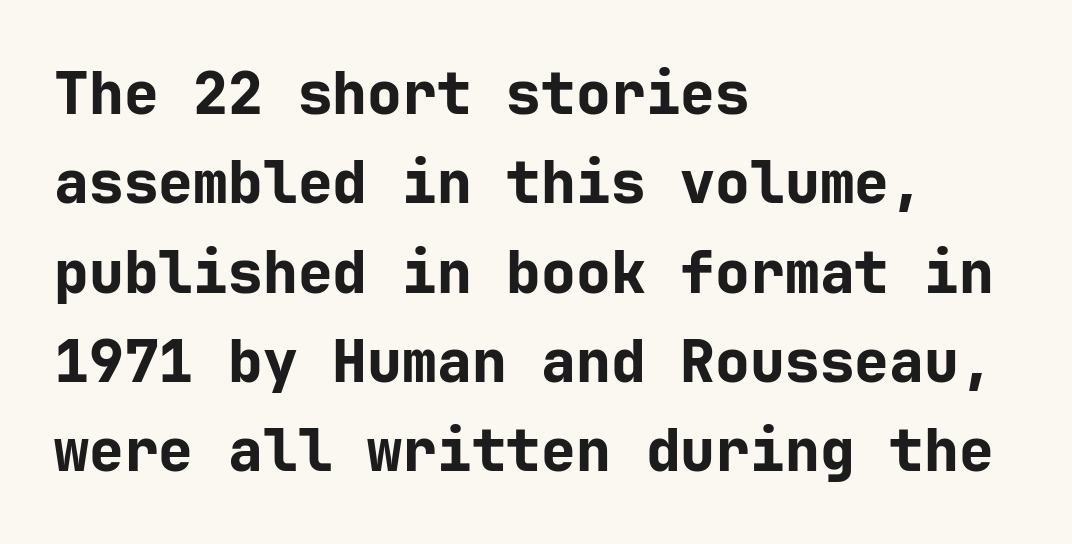
Q: Is the text bold? A: Yes.
Q: Is the text italic (slanted)? A: No, it is upright.
Q: Is the typeface a serif or a sans-serif typeface? A: Sans-serif.
Q: Is the text underlined? A: No.
Q: How is the paragraph aligned? A: Left-aligned.
Q: Is the spacing between letters normal or unusually wide? A: Normal.
Q: Is the spacing between lines tight, normal or loose? A: Normal.
Q: Width (condensed, normal, or wide)? A: Normal.
Q: Stroke contrast? A: Low.
Q: x-height? A: Medium.
